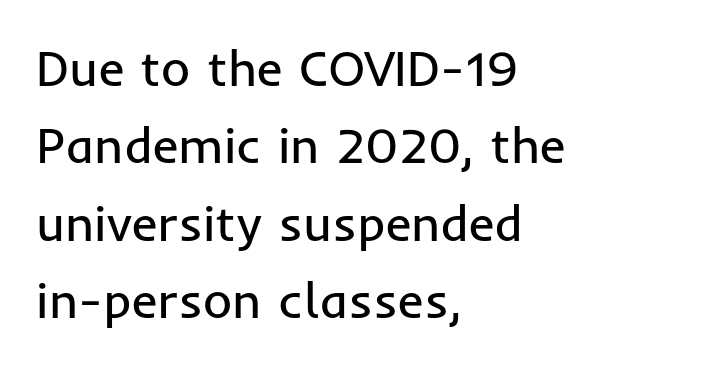
The image shows 50 px regular-weight sans-serif type, upright; set left-aligned, normal line spacing (1.55x), normal letter spacing, not underlined; low stroke contrast and a medium x-height.
